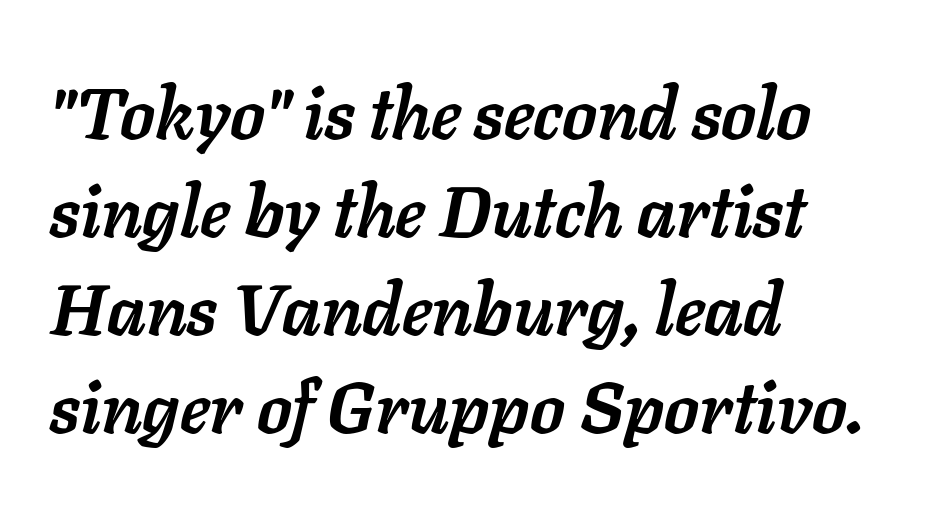
The image shows 71 px semibold type, italic (leaning right); set left-aligned, normal line spacing (1.38x), normal letter spacing, not underlined; low stroke contrast and a medium x-height.
